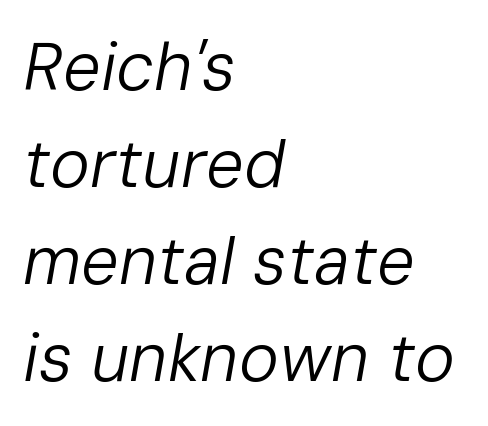
Q: Is the text bold? A: No.
Q: Is the text italic (slanted)? A: Yes, it leans right by about 10 degrees.
Q: Is the text underlined? A: No.
Q: How is the paragraph aligned? A: Left-aligned.
Q: Is the spacing between letters normal or unusually wide? A: Normal.
Q: Is the spacing between lines tight, normal or loose? A: Normal.
Q: Width (condensed, normal, or wide)? A: Normal.
Q: Stroke contrast? A: Low.
Q: x-height? A: Medium.
Q: Monospaced? A: No.
